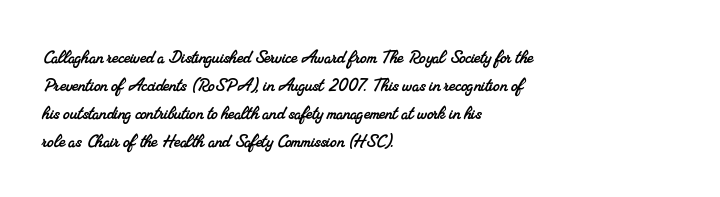
The image shows 21 px text type; set left-aligned, normal line spacing (1.34x), normal letter spacing, not underlined.
